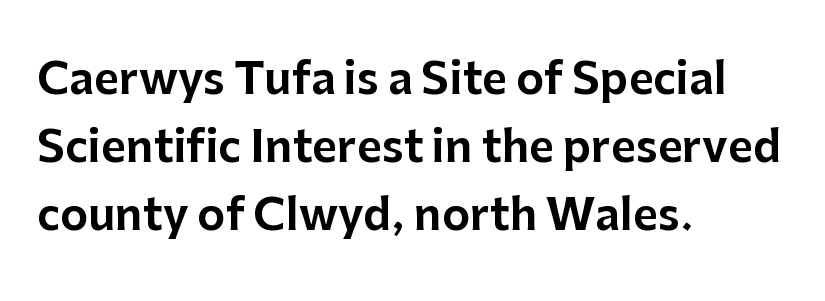
{"serif": "no", "italic": "no", "width": "normal", "stroke_contrast": "low", "x_height": "medium", "monospaced": "no", "underline": "no", "align": "left", "line_spacing": "normal", "line_spacing_ratio": 1.58, "letter_spacing": "normal", "letter_spacing_em": 0.0, "glyph_px": 43}
